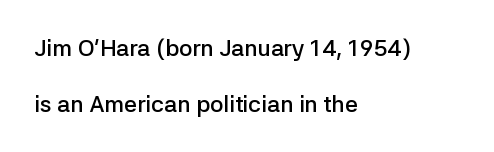
{"italic": "no", "bold": "semi", "underline": "no", "align": "left", "line_spacing": "loose", "line_spacing_ratio": 2.43, "letter_spacing": "normal", "letter_spacing_em": 0.0, "glyph_px": 23}
